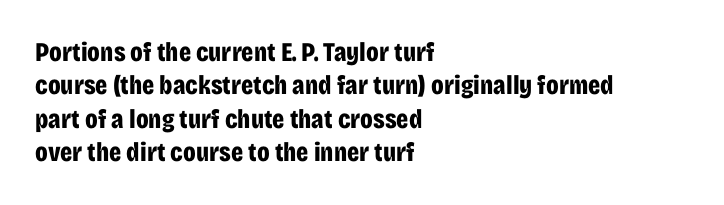
{"italic": "no", "bold": "yes", "underline": "no", "align": "left", "line_spacing_ratio": 1.24, "letter_spacing": "normal", "letter_spacing_em": 0.0, "glyph_px": 27}
